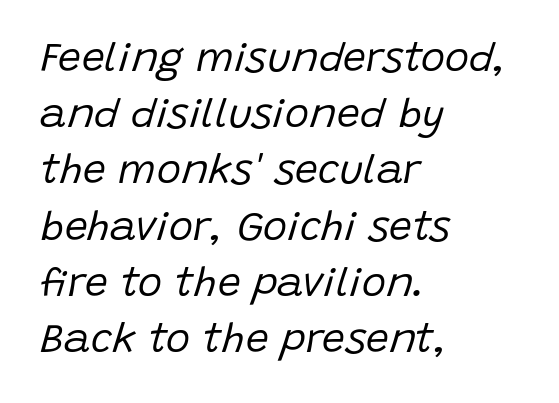
The image shows 41 px regular-weight type, italic (leaning right); set left-aligned, normal line spacing (1.37x), normal letter spacing, not underlined; low stroke contrast and a large x-height.
